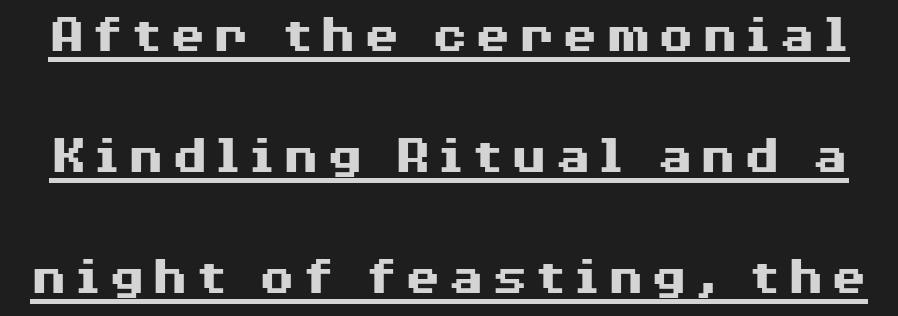
The image shows 54 px heavy, wide sans-serif type, upright; set loose line spacing (2.24x), underlined; medium stroke contrast and a medium x-height.
